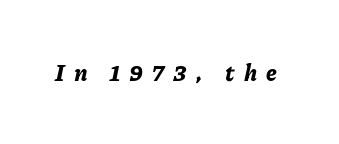
{"italic": "yes", "lean": "right", "slant_degrees": 11, "bold": "yes", "underline": "no", "letter_spacing": "wide", "letter_spacing_em": 0.41, "glyph_px": 23}
